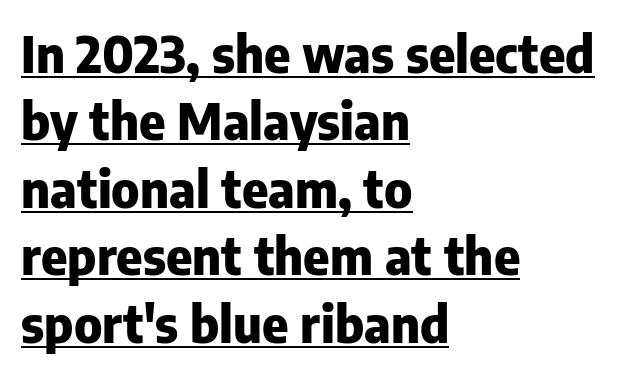
Spacing verdict: proportional, widths tailored to each character. To sum up the face: it is a sans, with no serifs. A typographer would call this underscored text. These lines carry a lot of weight — the face is fully bold. The line-height multiplier appears to be the usual default.
